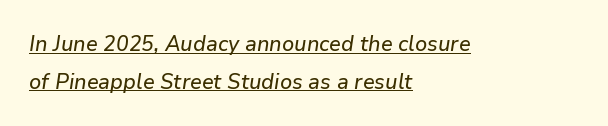
{"italic": "yes", "lean": "right", "slant_degrees": 9, "underline": "yes", "align": "left", "line_spacing_ratio": 1.8, "letter_spacing": "normal", "letter_spacing_em": 0.0, "glyph_px": 21}
